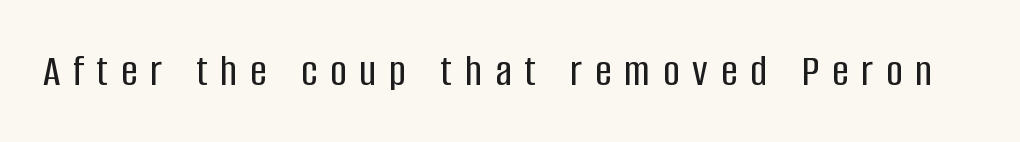
Q: Is the text italic (slanted)? A: No, it is upright.
Q: Is the typeface a serif or a sans-serif typeface? A: Sans-serif.
Q: Is the text underlined? A: No.
Q: Is the spacing between letters normal or unusually wide? A: Unusually wide.
Q: Width (condensed, normal, or wide)? A: Condensed.
Q: Stroke contrast? A: Low.
Q: x-height? A: Large.
Q: Monospaced? A: No.
